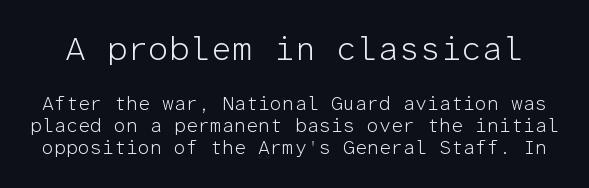
The image shows 33 px light sans-serif type, upright, monospaced; set tight line spacing (1.15x), normal letter spacing, not underlined; the first (top) block is 1.74x larger; low stroke contrast and a medium x-height.
